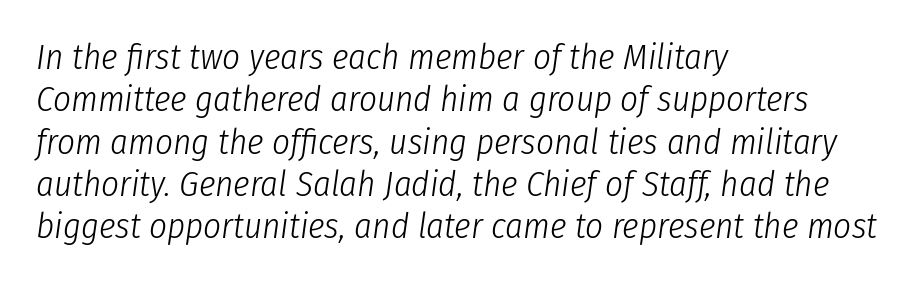
Weight: regular or lighter. The face used here has a pronounced slope to its letters. The compositor pushed each line to the left boundary. These lines keep a tight, regular rhythm from letter to letter. The area under the type is left untouched. These lines are rendered in a variable-pitch font.
